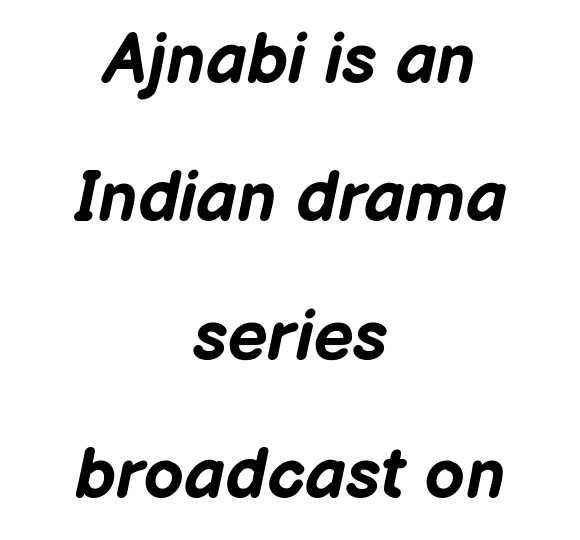
The image shows 71 px bold type, italic (leaning right); set centered, loose line spacing (1.95x), normal letter spacing, not underlined; low stroke contrast and a medium x-height.
